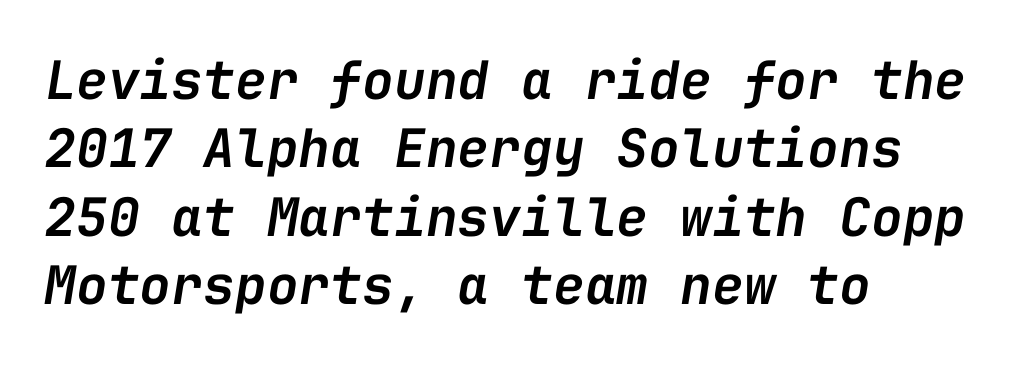
{"italic": "yes", "lean": "right", "slant_degrees": 9, "bold": "semi", "weight": "semibold", "width": "normal", "stroke_contrast": "low", "x_height": "medium", "monospaced": "yes", "underline": "no", "align": "left", "line_spacing": "normal", "line_spacing_ratio": 1.29, "letter_spacing": "normal", "letter_spacing_em": 0.0, "glyph_px": 53}
